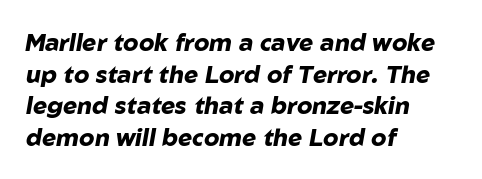
The image shows 24 px bold type, italic (leaning right); set left-aligned, normal line spacing (1.32x), normal letter spacing, not underlined.
